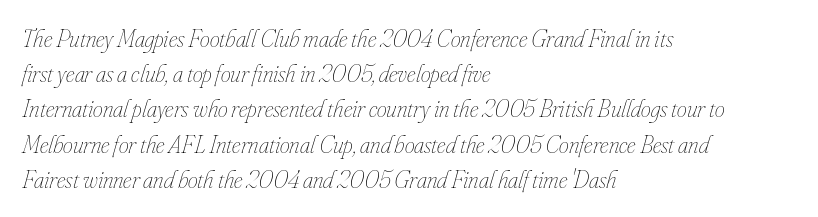
Stem width sits at or under what a default text font uses. Is the letter spacing exaggerated? No — it looks like the ordinary default. Descenders hang freely into open space. Leftover space on each line is placed entirely after the last word. Posture: slanted. A typesetter would call this leading conventional body-copy spacing.
